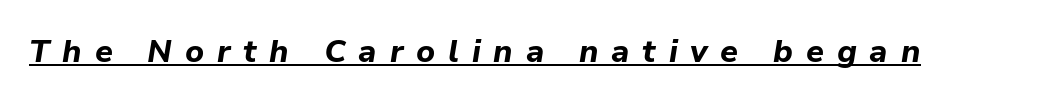
The image shows 32 px bold type, italic (leaning right); set unusually wide letter spacing (+0.4 em), underlined; low stroke contrast and a medium x-height.
